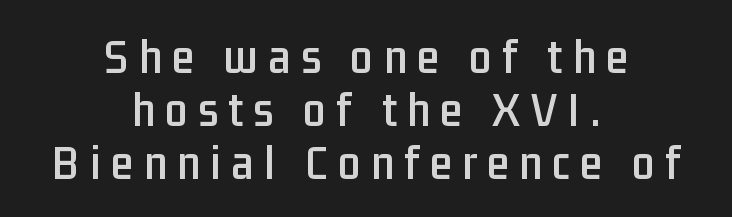
Q: Is the text italic (slanted)? A: No, it is upright.
Q: Is the typeface a serif or a sans-serif typeface? A: Sans-serif.
Q: Is the text underlined? A: No.
Q: How is the paragraph aligned? A: Centered.
Q: Is the spacing between letters normal or unusually wide? A: Unusually wide.
Q: Is the spacing between lines tight, normal or loose? A: Tight.
Q: Width (condensed, normal, or wide)? A: Condensed.
Q: Stroke contrast? A: Low.
Q: x-height? A: Medium.
Q: Monospaced? A: No.
